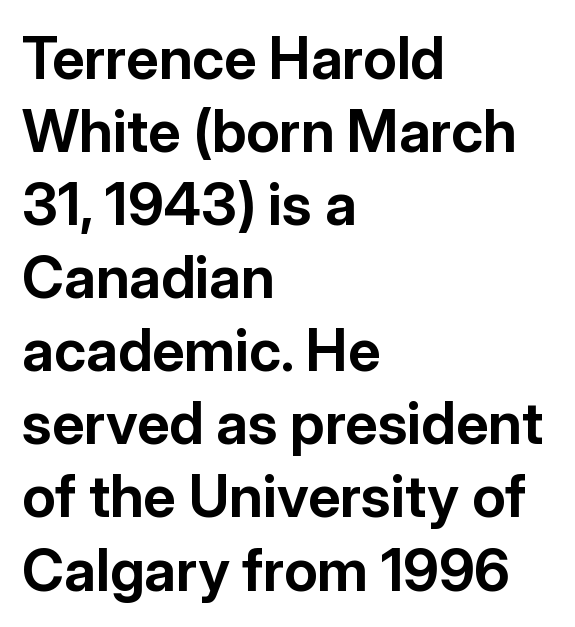
{"serif": "no", "italic": "no", "bold": "yes", "weight": "bold", "width": "normal", "stroke_contrast": "low", "x_height": "medium", "monospaced": "no", "underline": "no", "align": "left", "line_spacing": "normal", "line_spacing_ratio": 1.26, "letter_spacing": "normal", "letter_spacing_em": 0.0, "glyph_px": 58}
